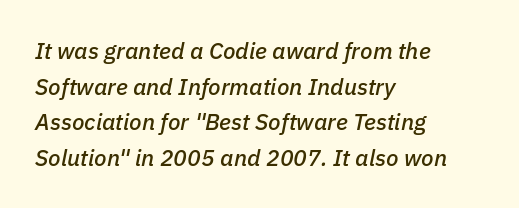
Q: Is the text italic (slanted)? A: Yes, it leans right by about 11 degrees.
Q: Is the text underlined? A: No.
Q: How is the paragraph aligned? A: Left-aligned.
Q: Is the spacing between letters normal or unusually wide? A: Normal.
Q: Is the spacing between lines tight, normal or loose? A: Normal.
